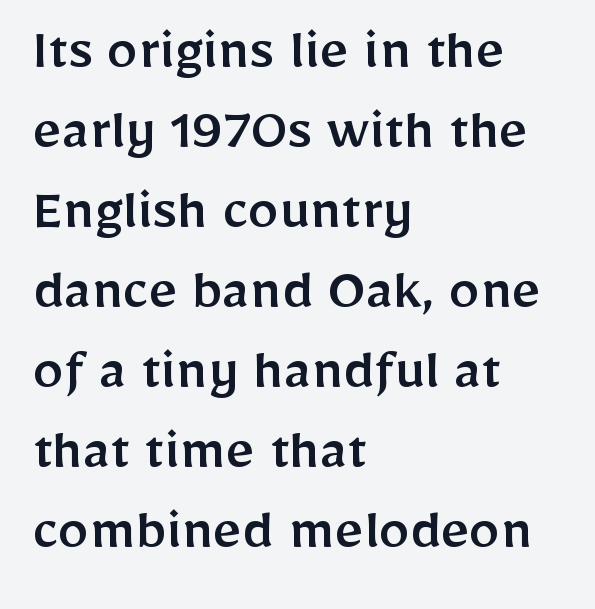
You could not count columns in this text — the font is proportionally spaced. Standard letterfit; no display-style spreading of the glyphs. Just letters on the line, the space beneath them empty. Reading down the block, your eye returns to a fixed left position each line.
